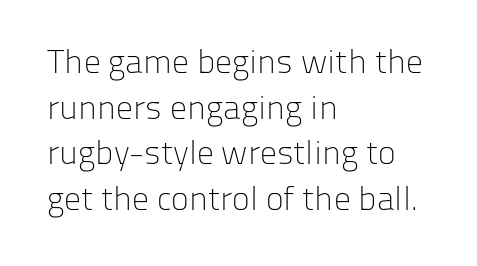
Q: Is the text bold? A: No.
Q: Is the text italic (slanted)? A: No, it is upright.
Q: Is the typeface a serif or a sans-serif typeface? A: Sans-serif.
Q: Is the text underlined? A: No.
Q: How is the paragraph aligned? A: Left-aligned.
Q: Is the spacing between letters normal or unusually wide? A: Normal.
Q: Is the spacing between lines tight, normal or loose? A: Normal.
Q: Width (condensed, normal, or wide)? A: Normal.
Q: Stroke contrast? A: Low.
Q: x-height? A: Medium.
Q: Monospaced? A: No.
